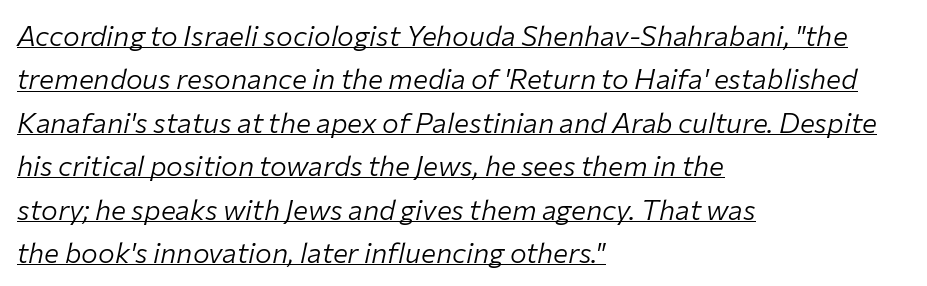
Q: Is the text bold? A: No.
Q: Is the text italic (slanted)? A: Yes, it leans right by about 12 degrees.
Q: Is the text underlined? A: Yes.
Q: How is the paragraph aligned? A: Left-aligned.
Q: Is the spacing between letters normal or unusually wide? A: Normal.
Q: Is the spacing between lines tight, normal or loose? A: Normal.
Q: Width (condensed, normal, or wide)? A: Normal.
Q: Stroke contrast? A: Low.
Q: x-height? A: Medium.
Q: Monospaced? A: No.
